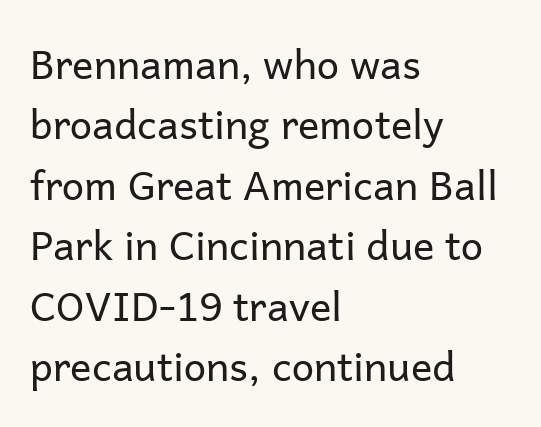
The image shows 40 px regular-weight sans-serif type, upright; set left-aligned, normal line spacing (1.51x), normal letter spacing, not underlined; low stroke contrast and a medium x-height.
